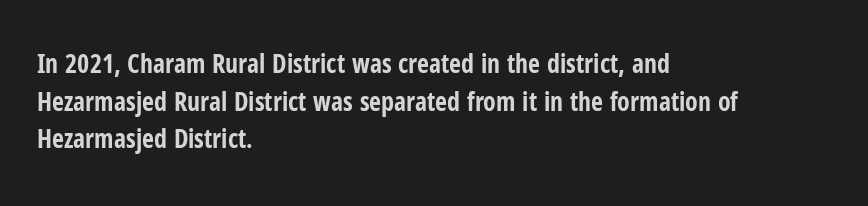
Q: Is the text bold? A: Yes.
Q: Is the text italic (slanted)? A: No, it is upright.
Q: Is the text underlined? A: No.
Q: How is the paragraph aligned? A: Left-aligned.
Q: Is the spacing between letters normal or unusually wide? A: Normal.
Q: Is the spacing between lines tight, normal or loose? A: Normal.
